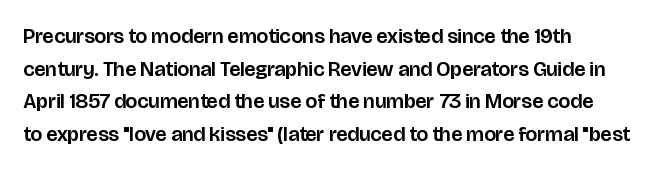
The image shows 21 px text type, upright; set left-aligned, normal line spacing (1.55x), normal letter spacing, not underlined.
